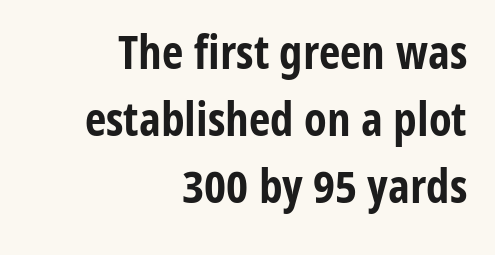
Q: Is the text bold? A: Yes.
Q: Is the text italic (slanted)? A: No, it is upright.
Q: Is the typeface a serif or a sans-serif typeface? A: Sans-serif.
Q: Is the text underlined? A: No.
Q: How is the paragraph aligned? A: Right-aligned.
Q: Is the spacing between letters normal or unusually wide? A: Normal.
Q: Is the spacing between lines tight, normal or loose? A: Normal.
Q: Width (condensed, normal, or wide)? A: Condensed.
Q: Stroke contrast? A: Low.
Q: x-height? A: Medium.
Q: Monospaced? A: No.
